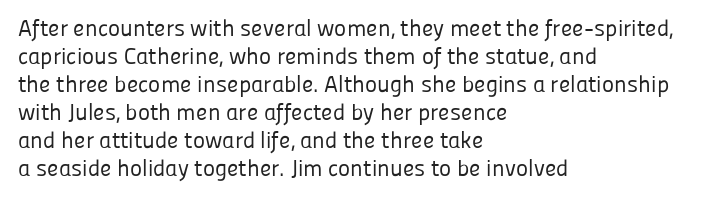
The image shows 23 px text type, upright; set left-aligned, line spacing 1.22x, normal letter spacing, not underlined.
